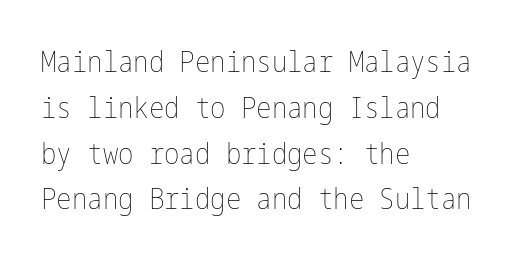
The lines are quadded left. This is roman type, the default non-slanted kind. The rendering uses a moderate line-height, typical for paragraphs. The face used here is rendered with its standard letterfit.
